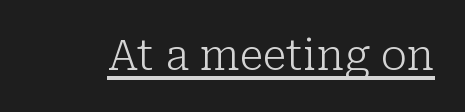
Do the characters align in a grid? No, the font is proportional. Each line of the rendering has a horizontal stroke beneath the glyphs. The specimen reads as upright at a glance. Compared with typical body copy, the letter spacing here is the same. The typesetting does not lean heavy: it is not bold.
